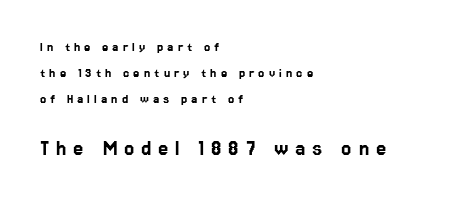
The image shows 23 px text type, upright; set left-aligned, line spacing 1.86x, unusually wide letter spacing (+0.3 em), not underlined; the second (bottom) block is 1.64x larger.
